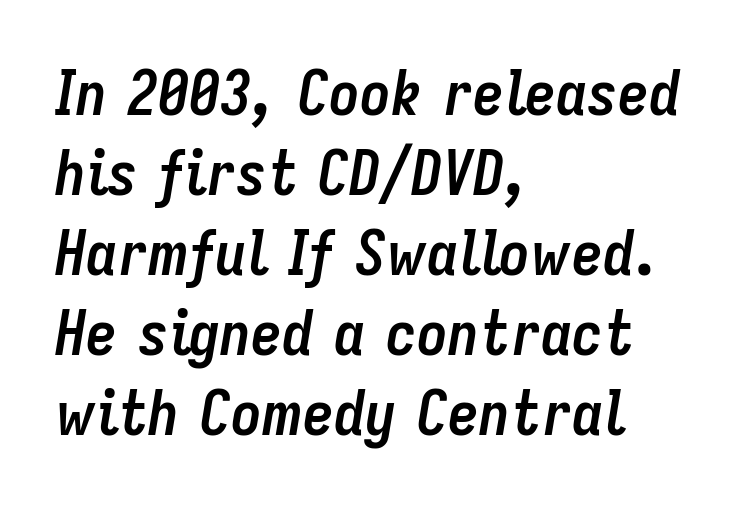
The image shows 62 px semibold, condensed type, italic (leaning right); set left-aligned, normal line spacing (1.29x), normal letter spacing, not underlined; low stroke contrast and a medium x-height.
